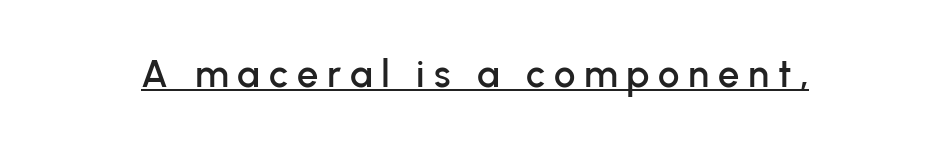
The image shows 38 px sans-serif type, upright; set unusually wide letter spacing (+0.23 em), underlined; low stroke contrast and a medium x-height.
